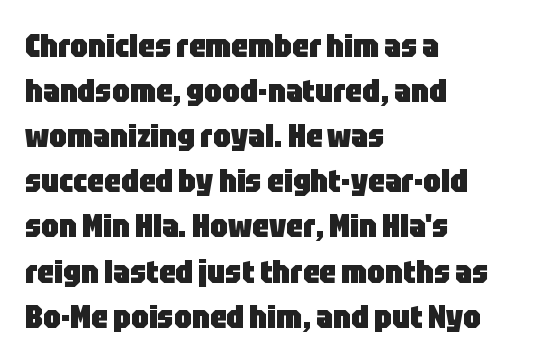
The image shows 32 px heavy, condensed sans-serif type, upright; set left-aligned, normal line spacing (1.41x), normal letter spacing, not underlined; low stroke contrast and a large x-height.
